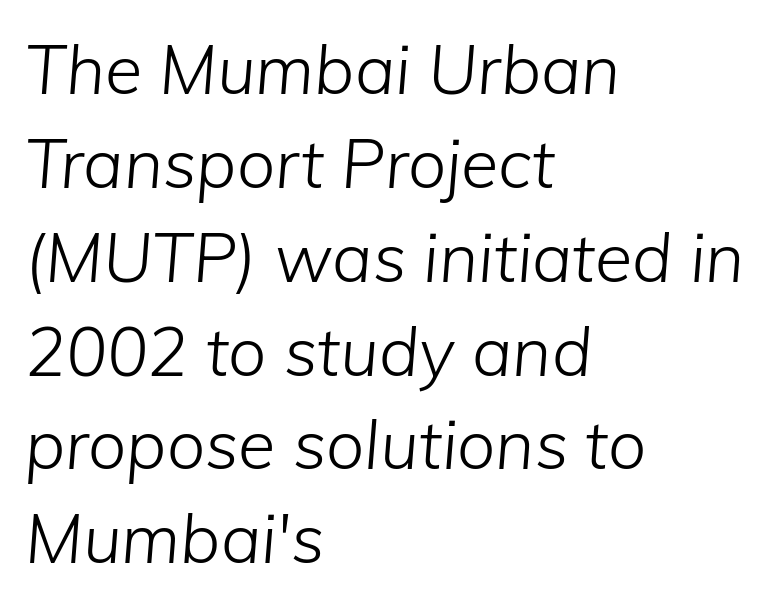
{"italic": "yes", "lean": "right", "slant_degrees": 5, "bold": "no", "weight": "light", "width": "normal", "stroke_contrast": "low", "x_height": "medium", "monospaced": "no", "underline": "no", "align": "left", "line_spacing": "normal", "line_spacing_ratio": 1.38, "letter_spacing": "normal", "letter_spacing_em": 0.0, "glyph_px": 68}
